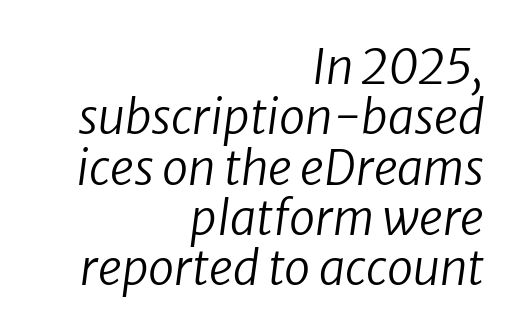
The image shows 47 px regular-weight sans-serif type; set right-aligned, tight line spacing (1.07x), normal letter spacing, not underlined; low stroke contrast and a medium x-height.
